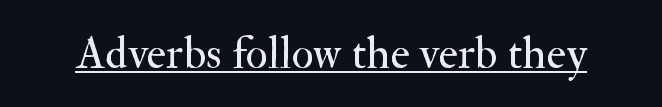
Q: Is the text bold? A: No.
Q: Is the text italic (slanted)? A: No, it is upright.
Q: Is the typeface a serif or a sans-serif typeface? A: Serif.
Q: Is the text underlined? A: Yes.
Q: Is the spacing between letters normal or unusually wide? A: Normal.
Q: Width (condensed, normal, or wide)? A: Normal.
Q: Stroke contrast? A: Medium.
Q: x-height? A: Small.
Q: Monospaced? A: No.
